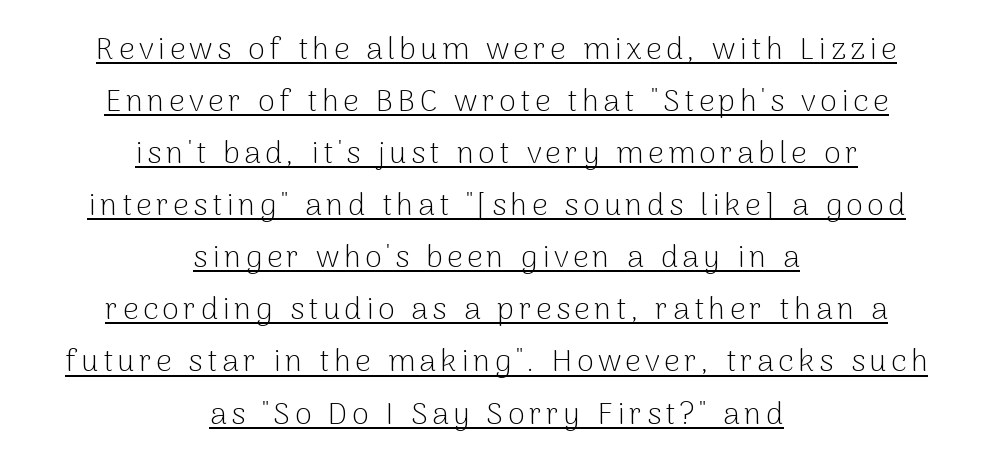
Q: Is the text bold? A: No.
Q: Is the text italic (slanted)? A: No, it is upright.
Q: Is the typeface a serif or a sans-serif typeface? A: Sans-serif.
Q: Is the text underlined? A: Yes.
Q: How is the paragraph aligned? A: Centered.
Q: Is the spacing between lines tight, normal or loose? A: Normal.
Q: Width (condensed, normal, or wide)? A: Normal.
Q: Stroke contrast? A: Low.
Q: x-height? A: Medium.
Q: Monospaced? A: No.
